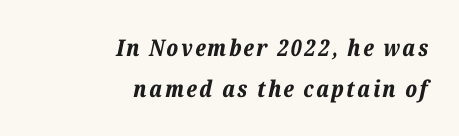
{"italic": "yes", "lean": "right", "slant_degrees": 12, "bold": "yes", "underline": "no", "align": "right", "line_spacing_ratio": 1.79, "glyph_px": 23}
